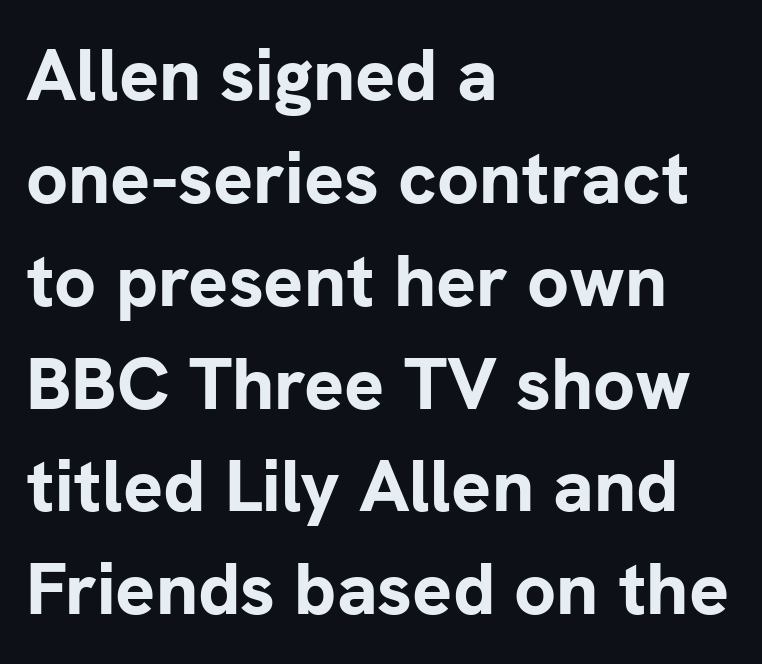
The image shows 74 px bold sans-serif type, upright; set left-aligned, normal line spacing (1.39x), normal letter spacing, not underlined; low stroke contrast and a medium x-height.
